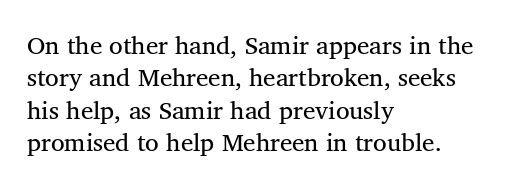
The typeface has the unassuming heft of standard copy or less. The passage shown stacks its lines at a standard gap. Anything drawn beneath the words? Only blank space. Students, note that the glyphs here touch the page at normal intervals. The paragraph shown leans on its left margin.
